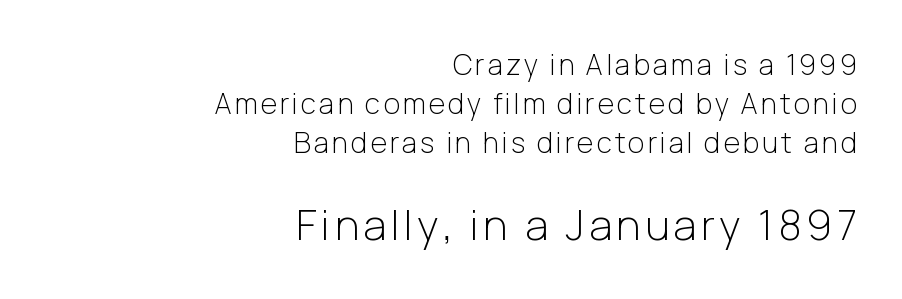
Descenders hang freely into open space. Is there much room between lines? A standard amount, neither cramped nor airy. The letters carry no serifs — their stems end cleanly without finishing strokes. Think of a printed novel: that variable character pitch is what you see here. Whoever set this made the second block the dominant, larger element.
